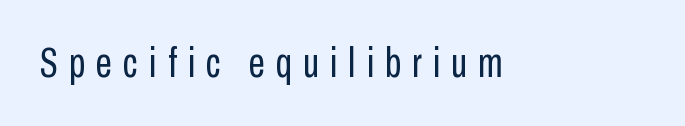
These glyphs show unthickened strokes, regular width or finer. Quick note: underline off. Think of a printed novel: that variable character pitch is what you see here. Each word looks stretched out because of the extra space between its letters. The face used here is a sans, in the tradition of grotesques and geometrics.
